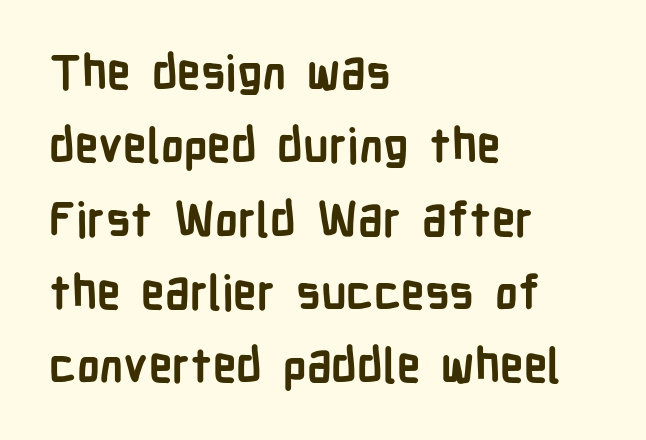
Classification — sans serif. This is the regular roman posture of the typeface. Think of a printed novel: that variable character pitch is what you see here. Horizontally, the lines are justified to the leading edge only.
